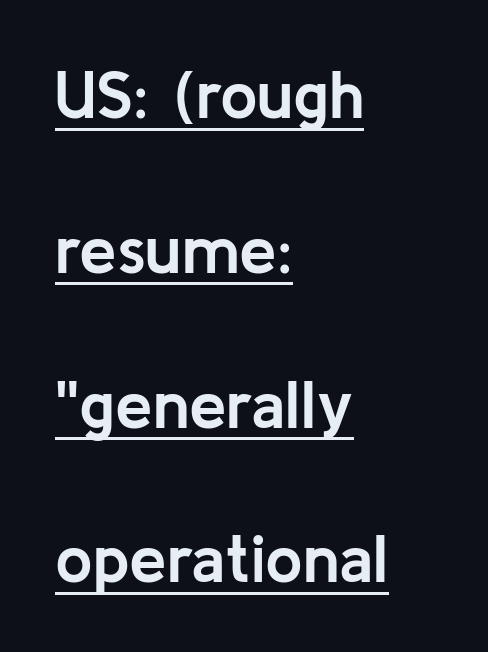
Q: Is the text bold? A: Yes.
Q: Is the text italic (slanted)? A: No, it is upright.
Q: Is the typeface a serif or a sans-serif typeface? A: Sans-serif.
Q: Is the text underlined? A: Yes.
Q: How is the paragraph aligned? A: Left-aligned.
Q: Is the spacing between letters normal or unusually wide? A: Normal.
Q: Is the spacing between lines tight, normal or loose? A: Loose.
Q: Width (condensed, normal, or wide)? A: Normal.
Q: Stroke contrast? A: Low.
Q: x-height? A: Medium.
Q: Monospaced? A: No.
